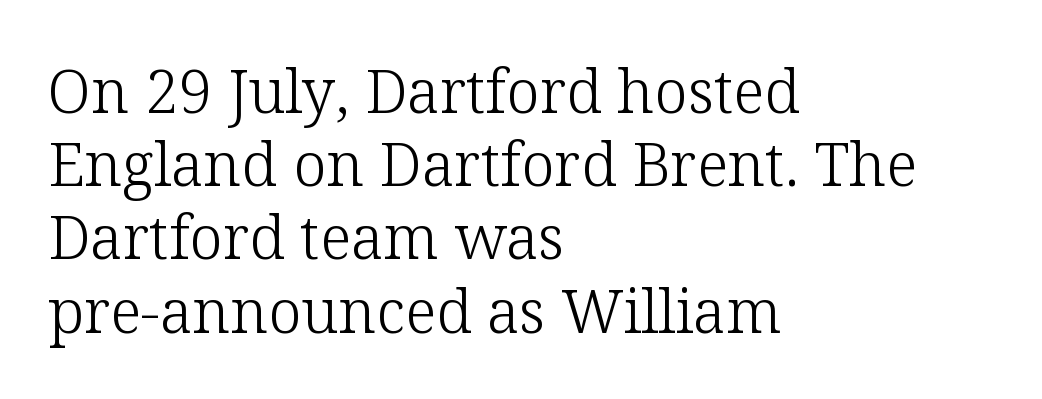
{"serif": "yes", "italic": "no", "bold": "no", "weight": "light", "width": "normal", "stroke_contrast": "low", "x_height": "medium", "monospaced": "no", "underline": "no", "align": "left", "line_spacing_ratio": 1.22, "letter_spacing": "normal", "letter_spacing_em": 0.0, "glyph_px": 60}
